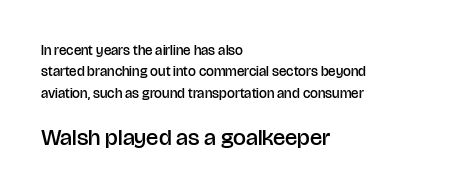
Q: Is the text bold? A: Semi-bold.
Q: Is the text italic (slanted)? A: No, it is upright.
Q: Is the text underlined? A: No.
Q: How is the paragraph aligned? A: Left-aligned.
Q: Is the spacing between letters normal or unusually wide? A: Normal.
Q: Is the spacing between lines tight, normal or loose? A: Normal.
Q: Which block of text is set in a larger size, the first (top) or the second (bottom)? A: The second (bottom) one.
